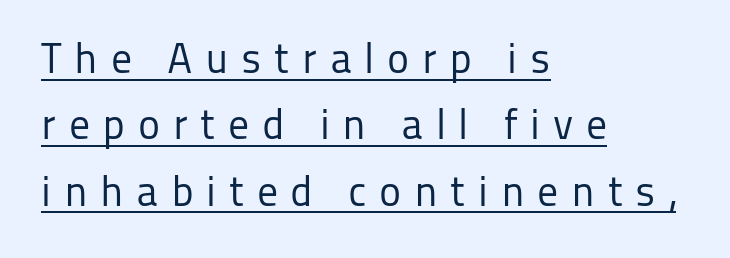
{"serif": "no", "italic": "no", "bold": "no", "weight": "regular", "width": "normal", "stroke_contrast": "low", "x_height": "medium", "monospaced": "no", "underline": "yes", "align": "left", "line_spacing": "normal", "line_spacing_ratio": 1.58, "letter_spacing": "wide", "letter_spacing_em": 0.3, "glyph_px": 42}
